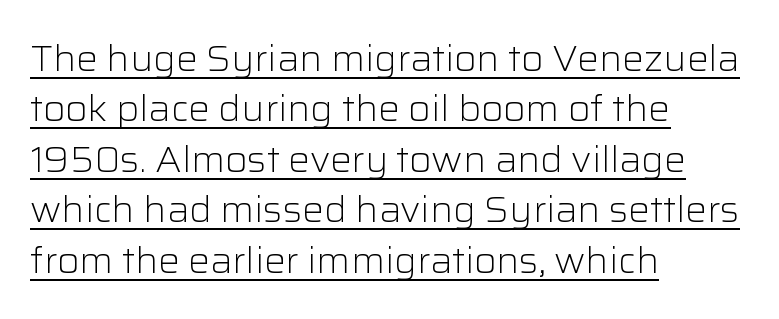
Q: Is the text bold? A: No.
Q: Is the text italic (slanted)? A: No, it is upright.
Q: Is the typeface a serif or a sans-serif typeface? A: Sans-serif.
Q: Is the text underlined? A: Yes.
Q: How is the paragraph aligned? A: Left-aligned.
Q: Is the spacing between letters normal or unusually wide? A: Normal.
Q: Is the spacing between lines tight, normal or loose? A: Normal.
Q: Width (condensed, normal, or wide)? A: Normal.
Q: Stroke contrast? A: Low.
Q: x-height? A: Medium.
Q: Monospaced? A: No.
